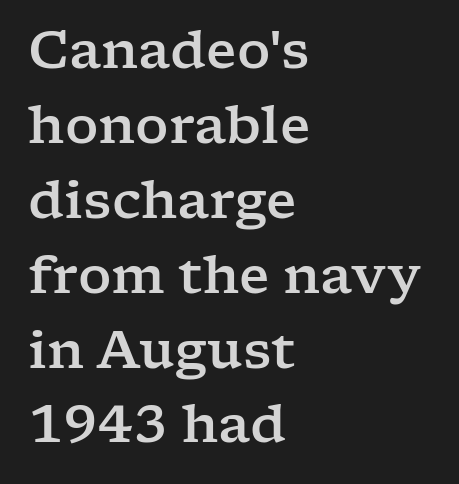
The image shows 52 px wide serif type, upright; set left-aligned, normal line spacing (1.44x), normal letter spacing, not underlined; low stroke contrast and a medium x-height.
